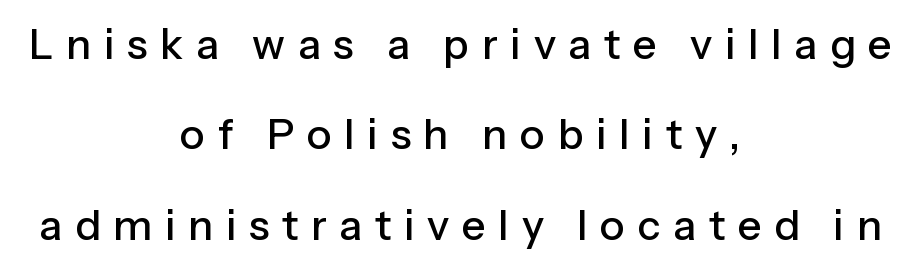
The image shows 42 px sans-serif type, upright; set centered, loose line spacing (2.15x), unusually wide letter spacing (+0.3 em), not underlined; low stroke contrast and a medium x-height.
